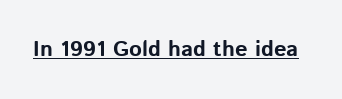
{"italic": "no", "bold": "yes", "underline": "yes", "letter_spacing": "normal", "letter_spacing_em": 0.0, "glyph_px": 22}
